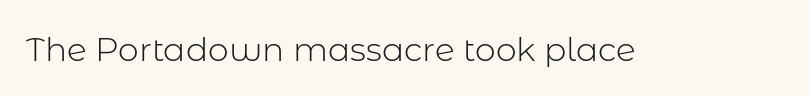
{"serif": "no", "italic": "no", "bold": "no", "weight": "light", "width": "normal", "stroke_contrast": "low", "x_height": "medium", "monospaced": "no", "underline": "no", "letter_spacing": "normal", "letter_spacing_em": 0.0, "glyph_px": 33}
